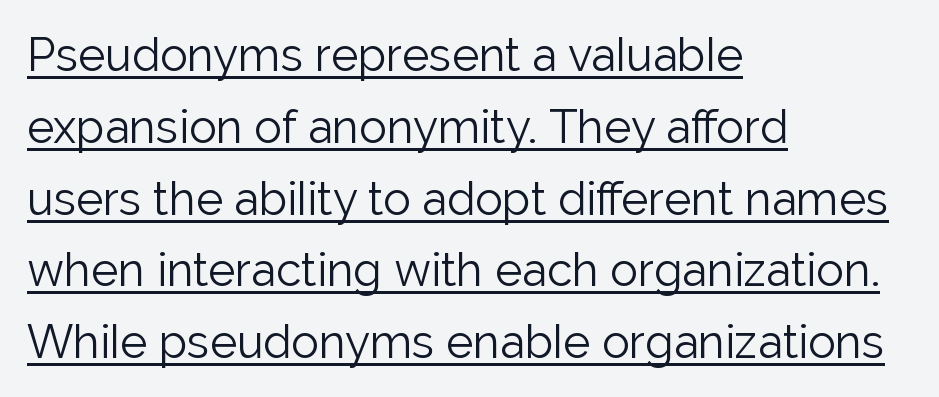
{"serif": "no", "italic": "no", "bold": "no", "weight": "light", "width": "normal", "stroke_contrast": "low", "x_height": "medium", "monospaced": "no", "underline": "yes", "align": "left", "line_spacing": "normal", "line_spacing_ratio": 1.56, "letter_spacing": "normal", "letter_spacing_em": 0.0, "glyph_px": 46}
